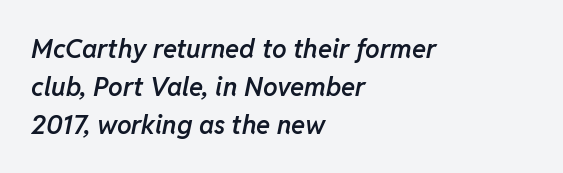
Q: Is the text bold? A: Semi-bold.
Q: Is the text italic (slanted)? A: Yes, it leans right by about 11 degrees.
Q: Is the text underlined? A: No.
Q: How is the paragraph aligned? A: Left-aligned.
Q: Is the spacing between letters normal or unusually wide? A: Normal.
Q: Is the spacing between lines tight, normal or loose? A: Normal.
